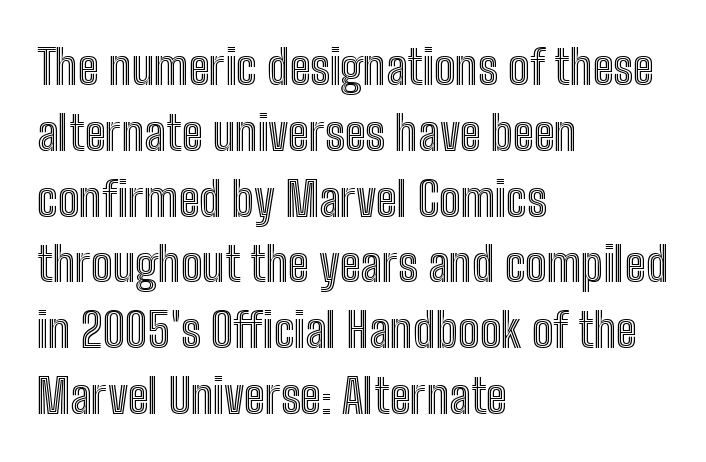
{"italic": "no", "width": "condensed", "x_height": "medium", "monospaced": "no", "underline": "no", "align": "left", "line_spacing": "normal", "line_spacing_ratio": 1.37, "letter_spacing": "normal", "letter_spacing_em": 0.0, "glyph_px": 48}
